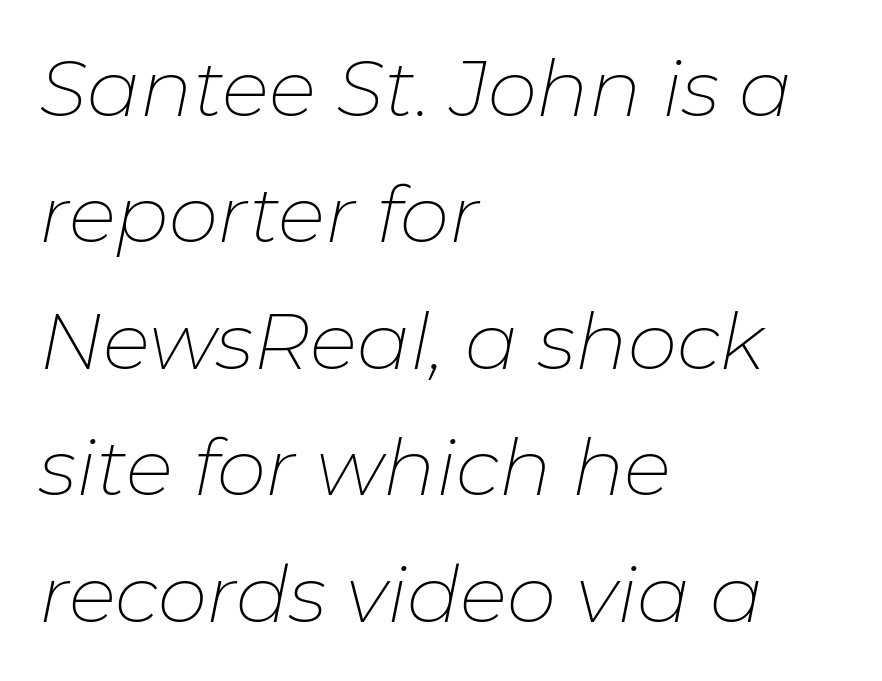
{"italic": "yes", "lean": "right", "slant_degrees": 11, "bold": "no", "weight": "thin", "width": "normal", "stroke_contrast": "low", "x_height": "medium", "monospaced": "no", "underline": "no", "align": "left", "line_spacing": "normal", "line_spacing_ratio": 1.6, "letter_spacing": "normal", "letter_spacing_em": 0.0, "glyph_px": 79}
